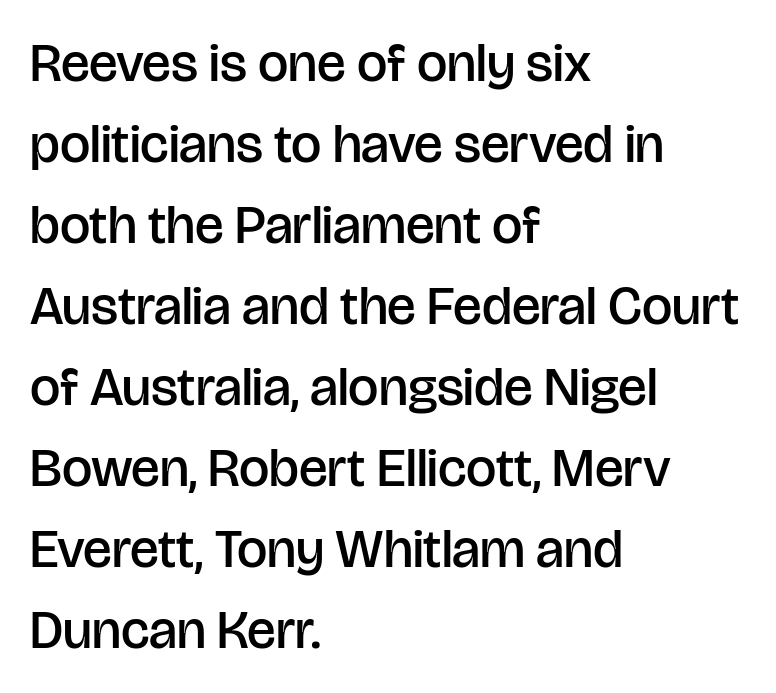
Q: Is the text bold? A: Semi-bold.
Q: Is the text italic (slanted)? A: No, it is upright.
Q: Is the typeface a serif or a sans-serif typeface? A: Sans-serif.
Q: Is the text underlined? A: No.
Q: How is the paragraph aligned? A: Left-aligned.
Q: Is the spacing between letters normal or unusually wide? A: Normal.
Q: Is the spacing between lines tight, normal or loose? A: Normal.
Q: Width (condensed, normal, or wide)? A: Normal.
Q: Stroke contrast? A: Low.
Q: x-height? A: Large.
Q: Monospaced? A: No.
